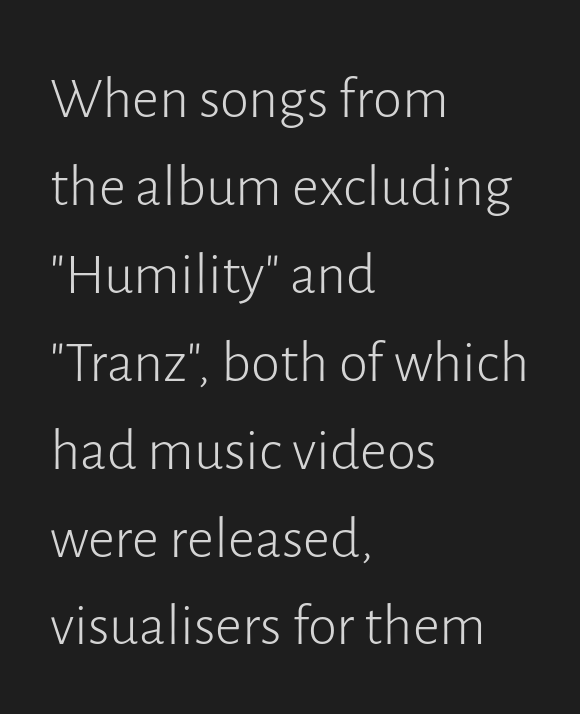
The image shows 59 px light sans-serif type, upright; set left-aligned, normal line spacing (1.49x), normal letter spacing, not underlined; low stroke contrast and a medium x-height.
